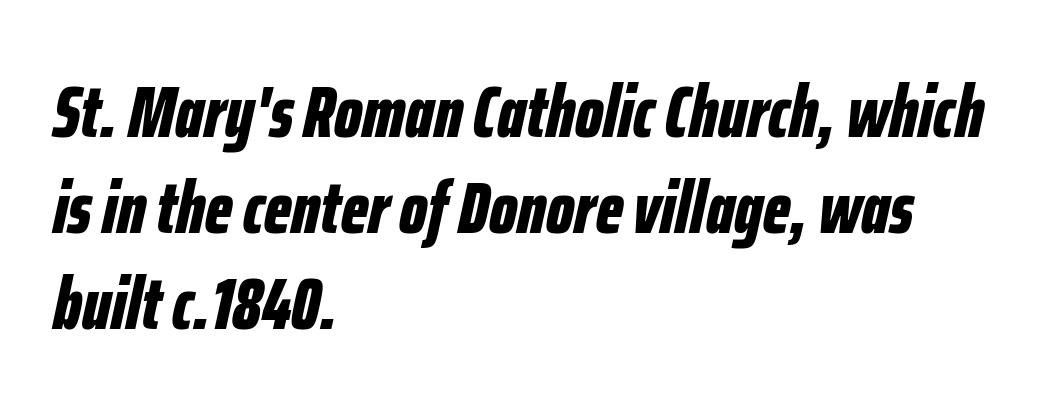
Looks like regular typesetting: each glyph gets only the width it needs. These lines are set flush left with a ragged right edge. Only glyphs here, with clear space below each row. The glyphs have the mass of a bold cut. Every character sits at an angle, as italics do. A typesetter would call this leading conventional body-copy spacing.
